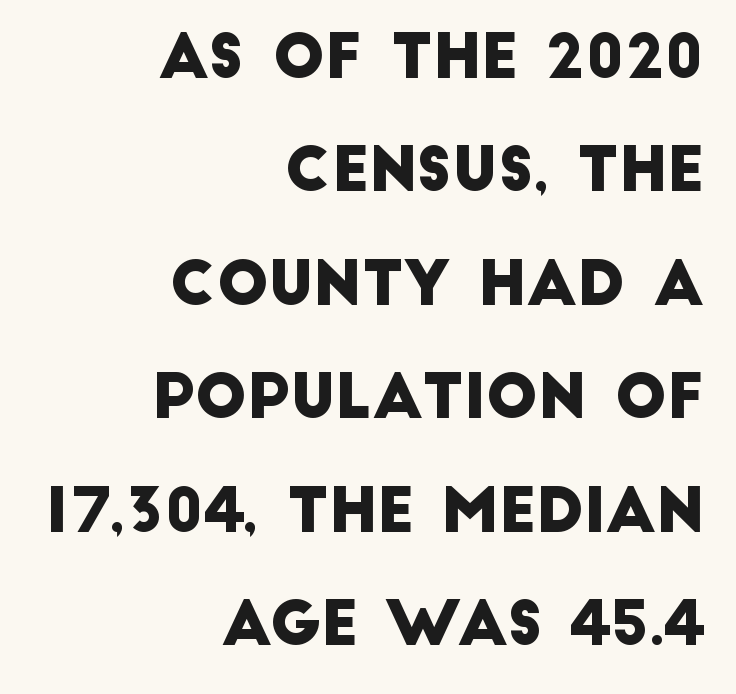
The paragraph shown leans on its right margin. Observe the absence of serifs on each vertical stroke in this sample. Looks like regular typesetting: each glyph gets only the width it needs. The strip under each line holds only bare page.
